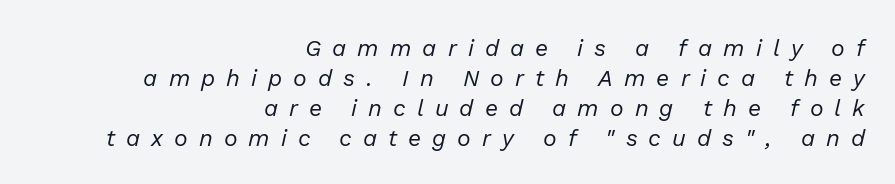
Q: Is the text bold? A: No.
Q: Is the text italic (slanted)? A: Yes, it leans right by about 13 degrees.
Q: Is the text underlined? A: No.
Q: How is the paragraph aligned? A: Right-aligned.
Q: Is the spacing between letters normal or unusually wide? A: Unusually wide.
Q: Is the spacing between lines tight, normal or loose? A: Normal.
